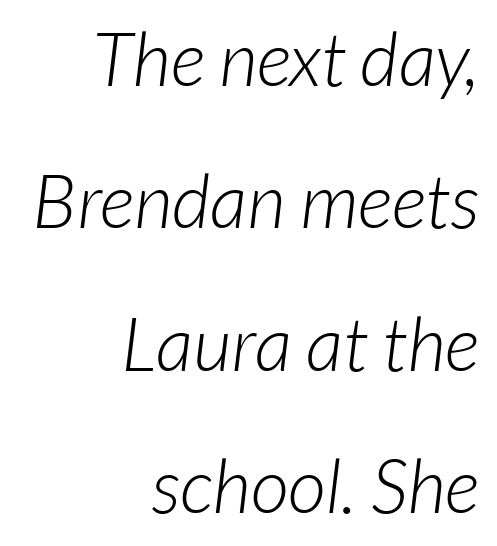
The passage shown is typed in a proportional face where columns would drift. The area under the type is left untouched. Typographically, this falls in the sans-serif category. No extra ink here — the face is not bold.
